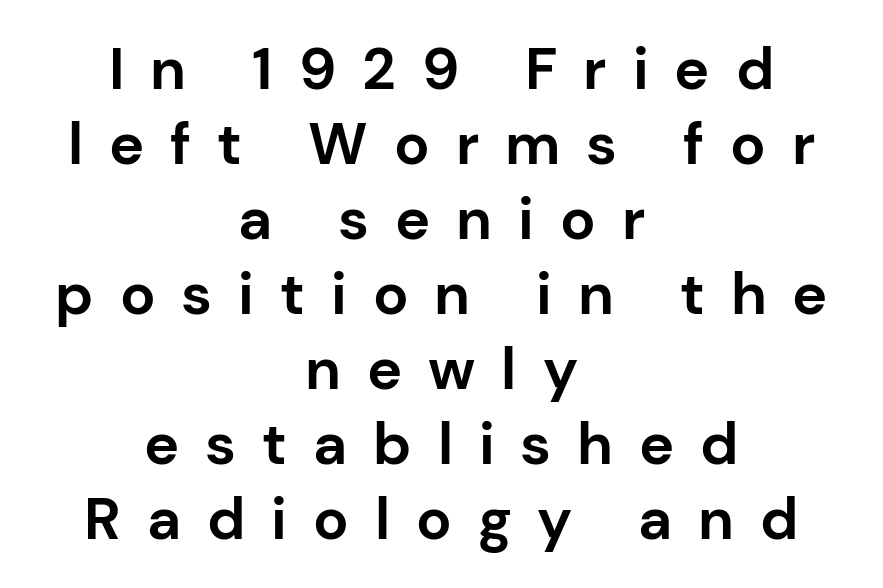
A typesetter would call this proportional, since set widths differ per character. Serifs: no, the terminals of the letterforms are clean. Every stem runs plumb, perpendicular to the baseline. Words float on clear page, feet unadorned. Leading: standard. Neither beginnings nor endings align; midpoints do.
